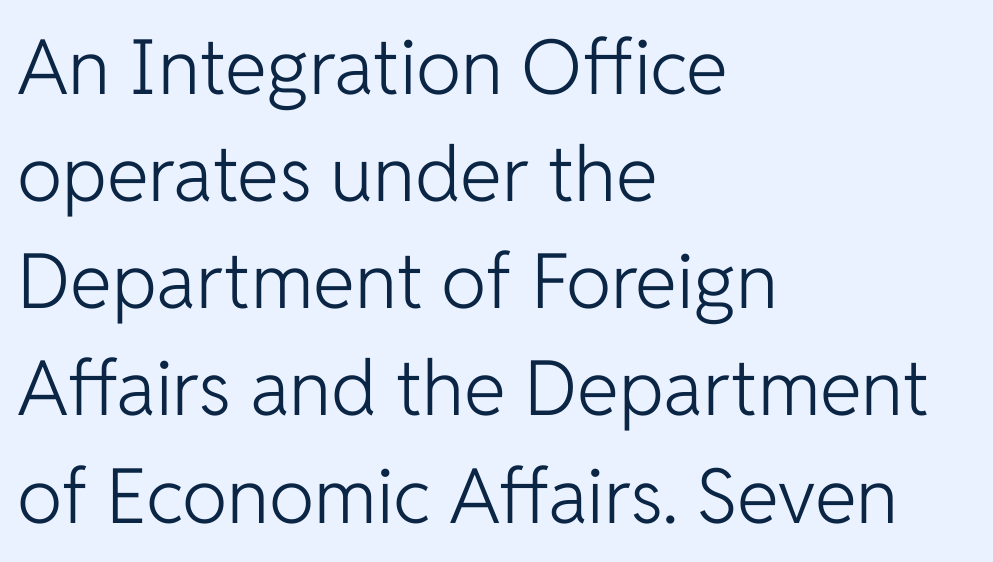
The image shows 76 px light sans-serif type, upright; set left-aligned, normal line spacing (1.41x), normal letter spacing, not underlined; low stroke contrast and a medium x-height.
